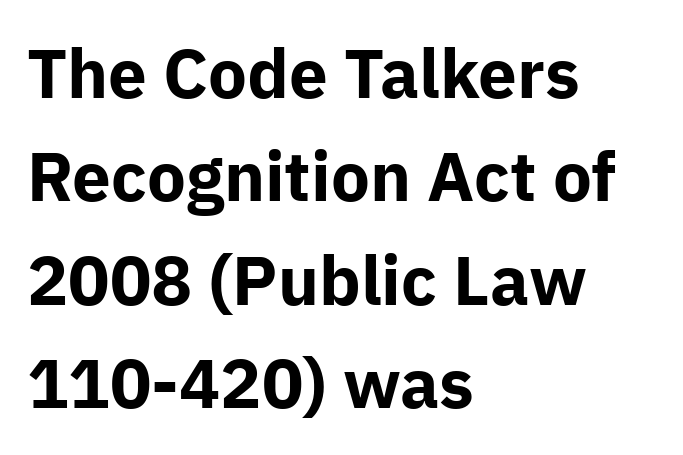
Letters rest on an invisible, unmarked baseline. Note the varied advance widths — an 'i' is clearly narrower than an 'm'. The designer left line spacing at the default. Look at the bottom of the vertical strokes: they stop flat, with no serifs.
